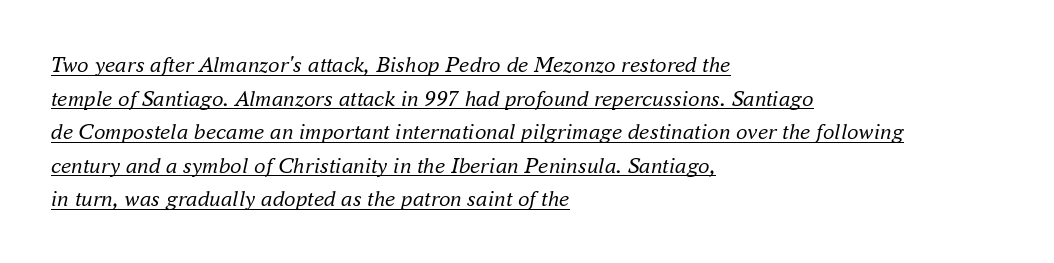
Regarding leading, the lines here are spaced in the standard way. The lines in this sample share a left origin and differ only in where they stop. This sample uses an oblique cut, with every glyph tilted off the vertical. Caption: face not bold, strokes unweighted. This sample carries an underscore along the baseline area.
